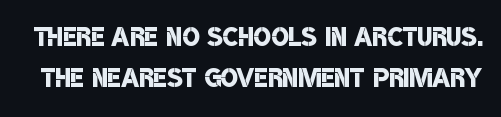
{"serif": "no", "bold": "semi", "weight": "semibold", "width": "condensed", "stroke_contrast": "low", "x_height": "large", "monospaced": "no", "underline": "no", "line_spacing": "tight", "line_spacing_ratio": 1.15, "letter_spacing": "normal", "letter_spacing_em": 0.0, "glyph_px": 36}
